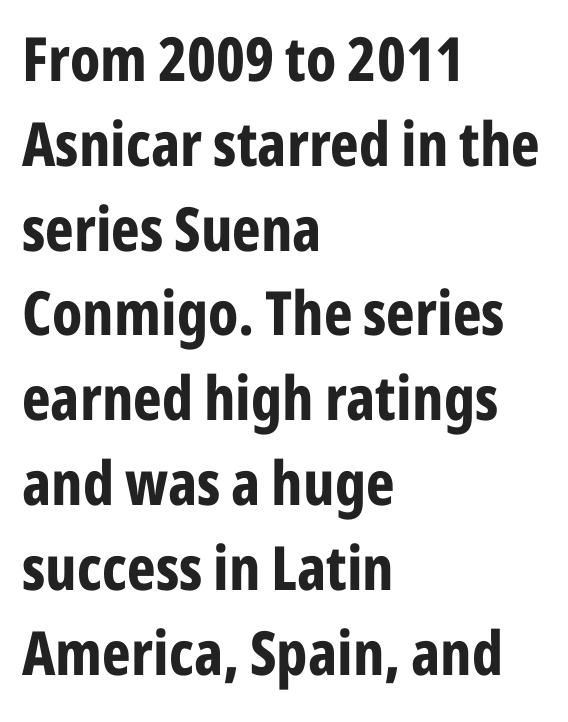
{"serif": "no", "italic": "no", "bold": "yes", "weight": "bold", "width": "condensed", "stroke_contrast": "low", "x_height": "medium", "monospaced": "no", "underline": "no", "align": "left", "line_spacing": "normal", "line_spacing_ratio": 1.39, "letter_spacing": "normal", "letter_spacing_em": 0.0, "glyph_px": 61}
